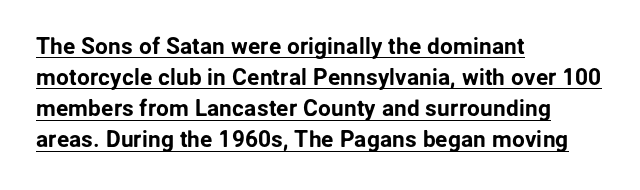
The image shows 23 px text type, upright; set left-aligned, normal line spacing (1.35x), normal letter spacing, underlined.
